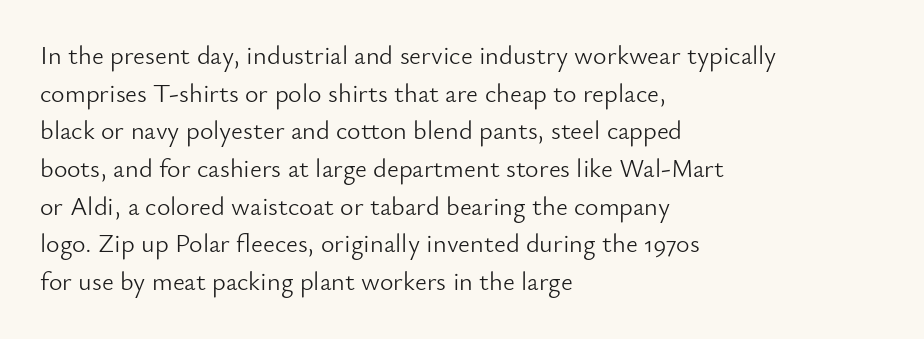
The image shows 26 px text type, upright; set left-aligned, normal line spacing (1.45x), normal letter spacing, not underlined.
